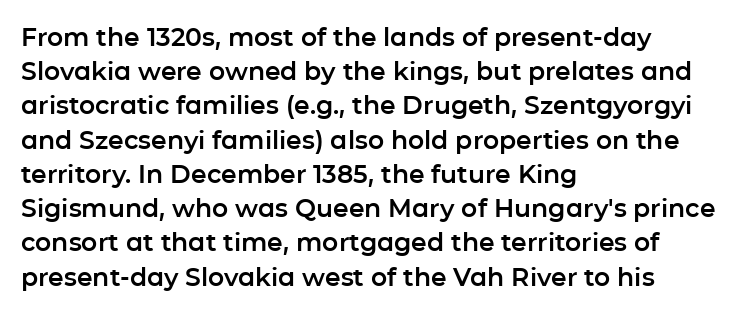
{"italic": "no", "underline": "no", "align": "left", "line_spacing": "normal", "line_spacing_ratio": 1.37, "letter_spacing": "normal", "letter_spacing_em": 0.0, "glyph_px": 25}
